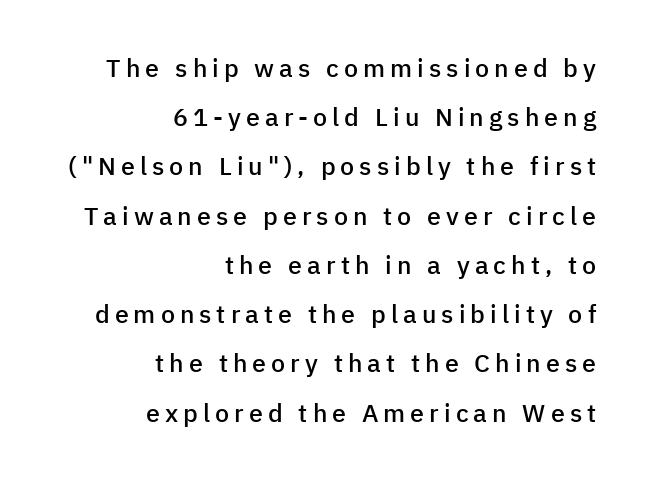
{"italic": "no", "bold": "semi", "underline": "no", "align": "right", "line_spacing": "loose", "line_spacing_ratio": 1.97, "letter_spacing": "wide", "letter_spacing_em": 0.2, "glyph_px": 25}
